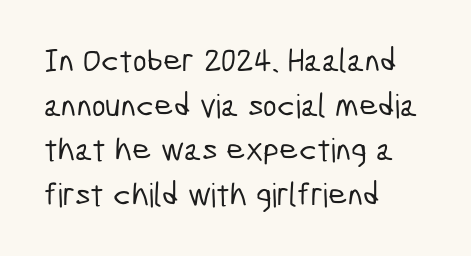
The image shows 33 px condensed sans-serif type; set left-aligned, normal line spacing (1.35x), normal letter spacing, not underlined; low stroke contrast and a medium x-height.
